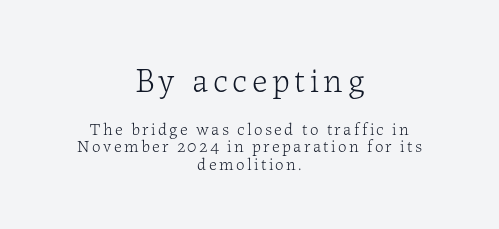
The image shows 34 px light serif type, upright; set centered, tight line spacing (1.02x), not underlined; the first (top) block is 2.0x larger; low stroke contrast and a medium x-height.
